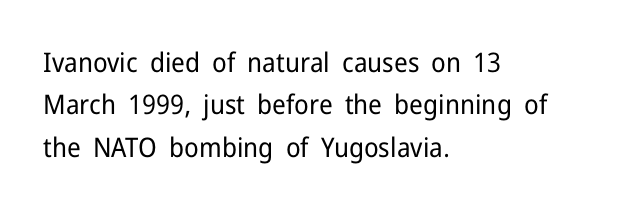
The image shows 27 px text type, upright; set left-aligned, normal line spacing (1.57x), normal letter spacing, not underlined.
